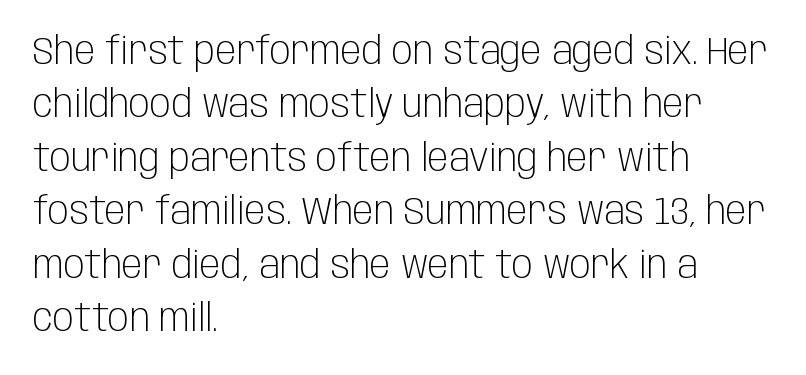
Line beginnings align vertically; line endings do not. Honestly, there is no underline to notice here at all. The passage shown is typed in a proportional face where columns would drift. A roman cut, with each character standing at attention.
